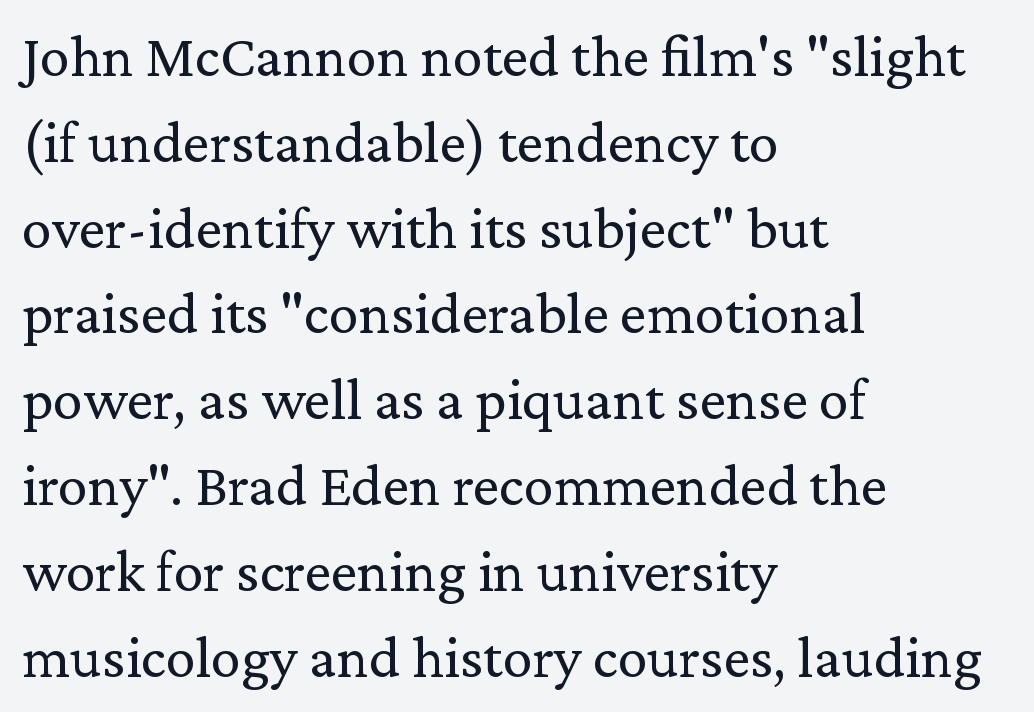
The leading is moderate, giving the passage an even texture. Default kerning and tracking; the words read as compact shapes. The letters advance in unequal steps, a hallmark of proportional type. This is serif lettering, the kind often seen in printed books.
